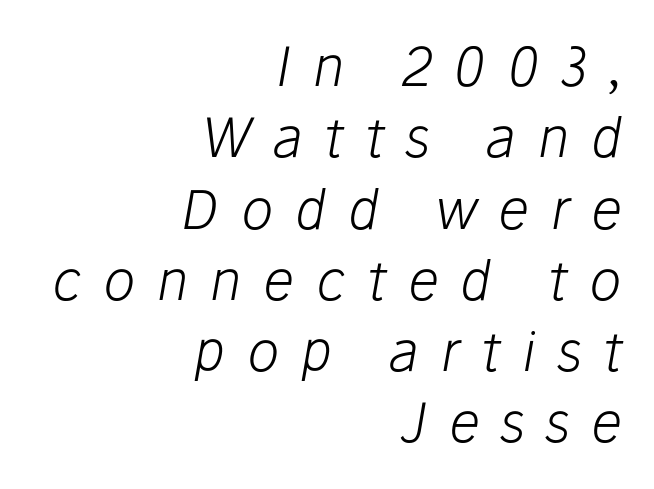
{"italic": "yes", "lean": "right", "slant_degrees": 10, "bold": "no", "weight": "light", "width": "normal", "stroke_contrast": "low", "x_height": "medium", "monospaced": "no", "underline": "no", "align": "right", "line_spacing": "normal", "line_spacing_ratio": 1.32, "letter_spacing": "wide", "letter_spacing_em": 0.4, "glyph_px": 54}
